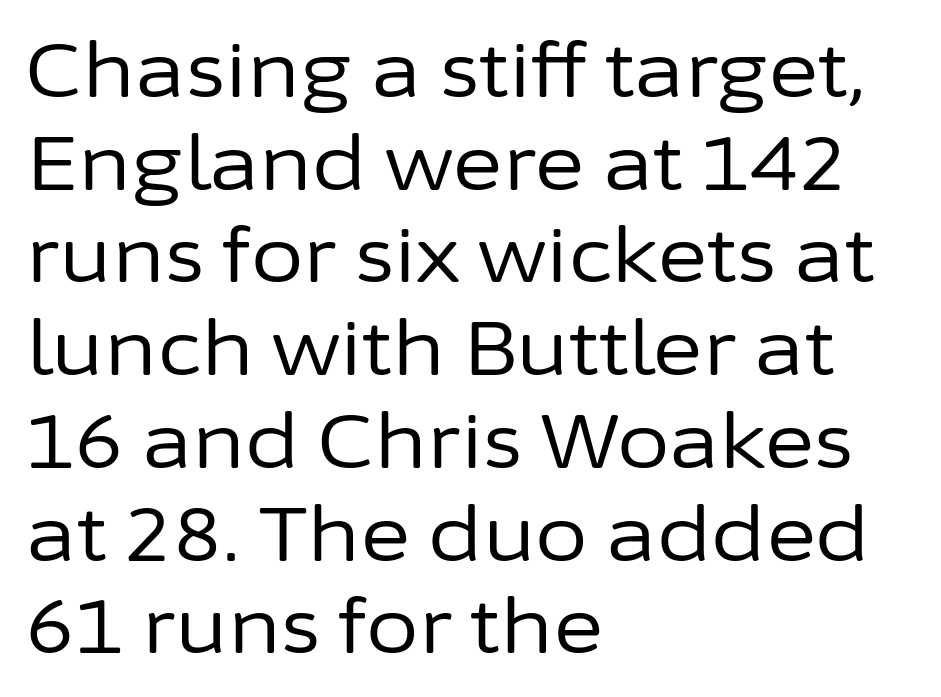
{"serif": "no", "italic": "no", "bold": "no", "weight": "regular", "width": "normal", "stroke_contrast": "low", "x_height": "medium", "monospaced": "no", "underline": "no", "align": "left", "line_spacing_ratio": 1.22, "letter_spacing": "normal", "letter_spacing_em": 0.0, "glyph_px": 76}
